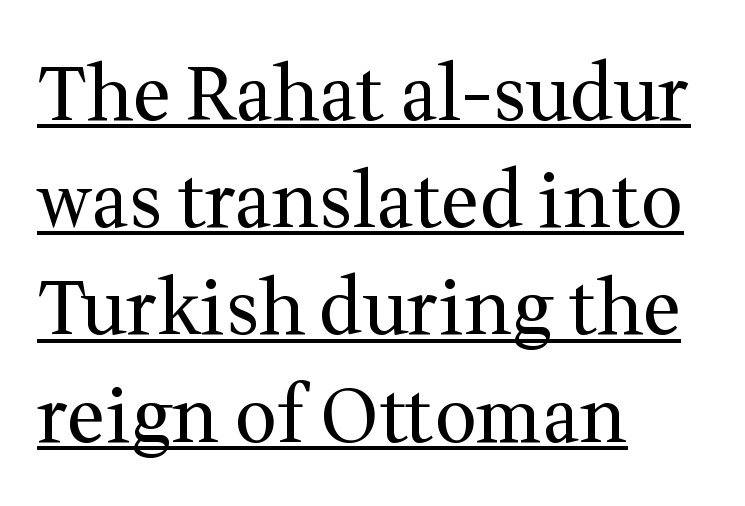
Honestly, the row spacing looks completely unremarkable. Compared with a centered layout, this one pins lines to the left instead. Notice how a bar underscores the lettering throughout. To sum up the face: it has serifs. These lines were composed using upright roman letters. Do the characters align in a grid? No, the font is proportional.
